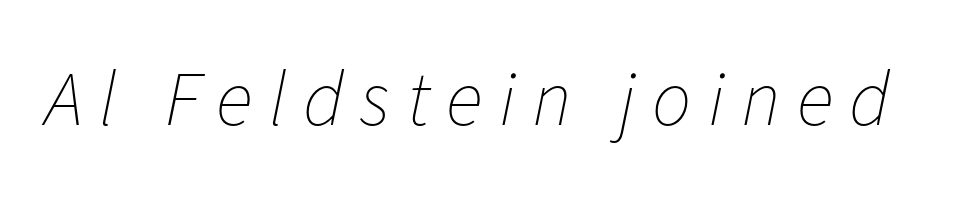
Look at the tracking — it's clearly loosened, letters drifting apart. The area under the type is left untouched. The strokes are not fattened; the text isn't bold. These lines are rendered in a variable-pitch font. Slanted lettering throughout.
